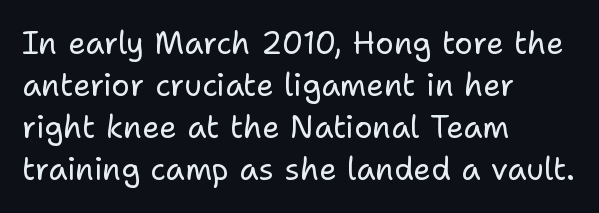
The rendering uses natural spacing where letterforms have individual widths. A sans-serif font was chosen for this passage. Descenders hang freely into open space. Each line starts at the same left margin while the right side varies. Stems and bowls with no extra thickness — not bold. Leading: standard.
